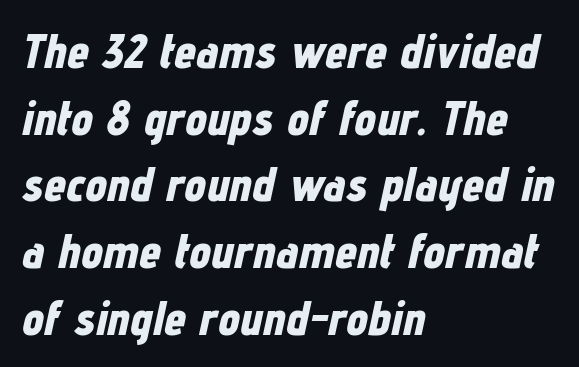
Q: Is the text bold? A: Yes.
Q: Is the text italic (slanted)? A: Yes, it leans right by about 12 degrees.
Q: Is the text underlined? A: No.
Q: How is the paragraph aligned? A: Left-aligned.
Q: Is the spacing between letters normal or unusually wide? A: Normal.
Q: Is the spacing between lines tight, normal or loose? A: Normal.
Q: Width (condensed, normal, or wide)? A: Condensed.
Q: Stroke contrast? A: Low.
Q: x-height? A: Medium.
Q: Monospaced? A: No.
